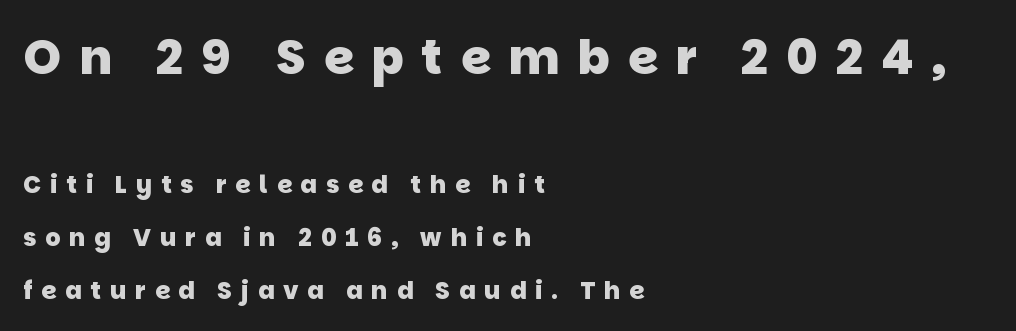
Q: Is the text bold? A: Yes.
Q: Is the typeface a serif or a sans-serif typeface? A: Sans-serif.
Q: Is the text underlined? A: No.
Q: How is the paragraph aligned? A: Left-aligned.
Q: Is the spacing between letters normal or unusually wide? A: Unusually wide.
Q: Is the spacing between lines tight, normal or loose? A: Loose.
Q: Which block of text is set in a larger size, the first (top) or the second (bottom)? A: The first (top) one.
Q: Width (condensed, normal, or wide)? A: Normal.
Q: Stroke contrast? A: Low.
Q: x-height? A: Large.
Q: Monospaced? A: No.
